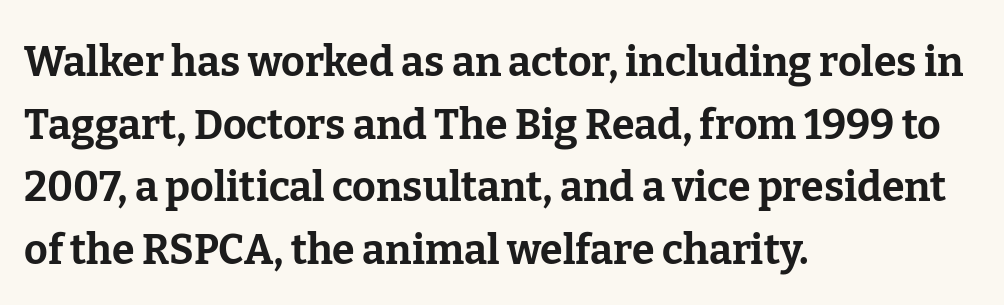
The image shows 41 px bold serif type, upright; set left-aligned, normal line spacing (1.53x), normal letter spacing, not underlined; low stroke contrast and a medium x-height.
